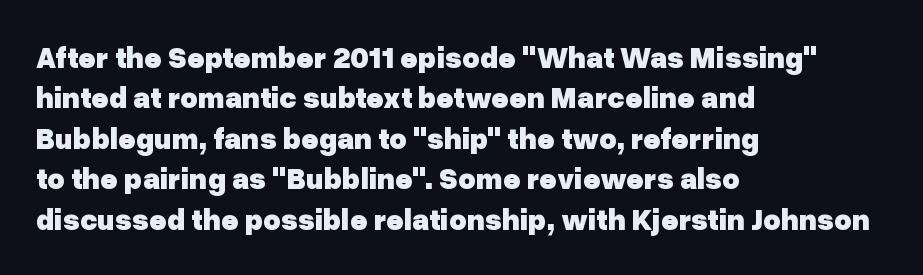
Note: no serifs on the glyphs. Visually the block forms a straight wall on the left and a jagged coastline on the right. Do the characters align in a grid? No, the font is proportional. The strokes are fattened all the way to bold. One glance says typical: line gaps are just what's usual. Rendered with straight, roman letterforms.
